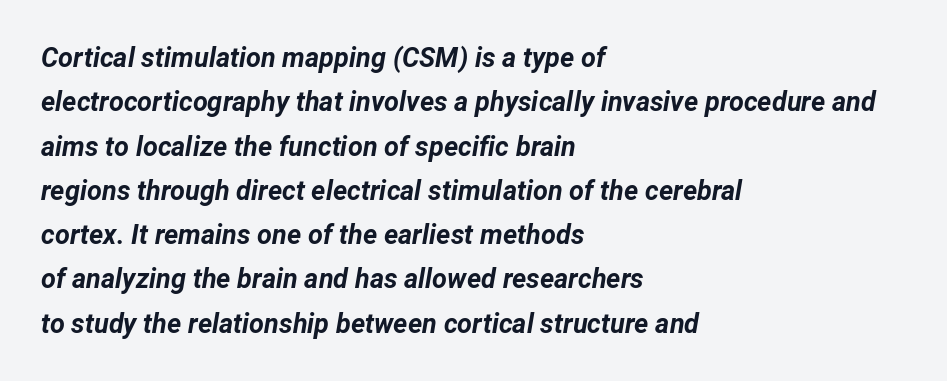
Q: Is the text bold? A: Yes.
Q: Is the text italic (slanted)? A: Yes, it leans right by about 12 degrees.
Q: Is the text underlined? A: No.
Q: How is the paragraph aligned? A: Left-aligned.
Q: Is the spacing between letters normal or unusually wide? A: Normal.
Q: Is the spacing between lines tight, normal or loose? A: Normal.
